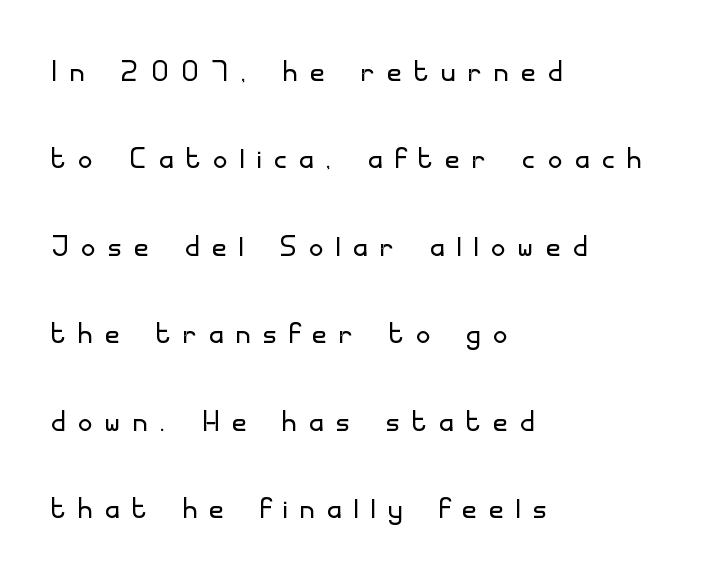
The image shows 38 px light sans-serif type, upright; set left-aligned, loose line spacing (2.3x), unusually wide letter spacing (+0.35 em), not underlined; low stroke contrast and a small x-height.
